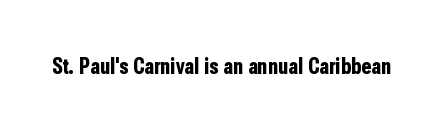
The image shows 23 px bold type, upright; set normal letter spacing, not underlined.
